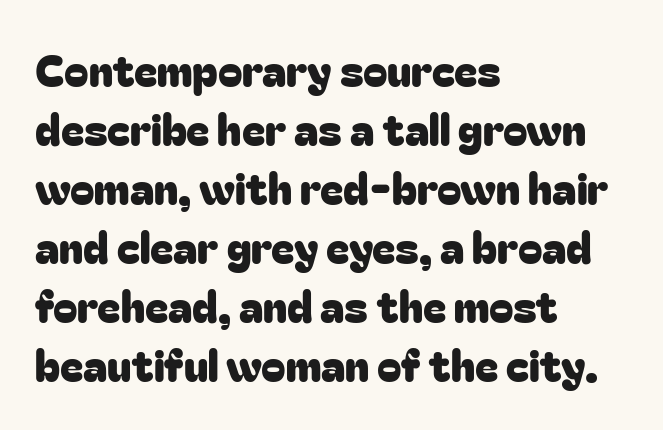
Q: Is the text italic (slanted)? A: No, it is upright.
Q: Is the typeface a serif or a sans-serif typeface? A: Sans-serif.
Q: Is the text underlined? A: No.
Q: How is the paragraph aligned? A: Left-aligned.
Q: Is the spacing between letters normal or unusually wide? A: Normal.
Q: Is the spacing between lines tight, normal or loose? A: Normal.
Q: Width (condensed, normal, or wide)? A: Normal.
Q: Stroke contrast? A: Low.
Q: x-height? A: Medium.
Q: Monospaced? A: No.
